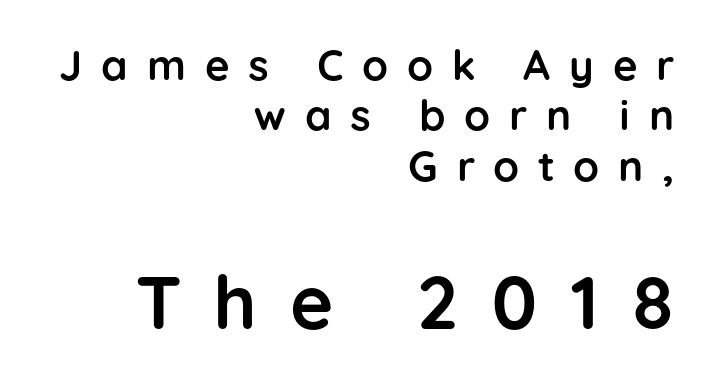
Q: Is the text bold? A: Yes.
Q: Is the text italic (slanted)? A: No, it is upright.
Q: Is the typeface a serif or a sans-serif typeface? A: Sans-serif.
Q: Is the text underlined? A: No.
Q: How is the paragraph aligned? A: Right-aligned.
Q: Is the spacing between letters normal or unusually wide? A: Unusually wide.
Q: Which block of text is set in a larger size, the first (top) or the second (bottom)? A: The second (bottom) one.
Q: Width (condensed, normal, or wide)? A: Normal.
Q: Stroke contrast? A: Low.
Q: x-height? A: Medium.
Q: Monospaced? A: No.
